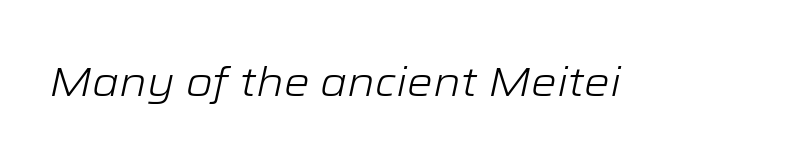
Q: Is the text bold? A: No.
Q: Is the text italic (slanted)? A: Yes, it leans right by about 12 degrees.
Q: Is the text underlined? A: No.
Q: Is the spacing between letters normal or unusually wide? A: Normal.
Q: Width (condensed, normal, or wide)? A: Wide.
Q: Stroke contrast? A: Low.
Q: x-height? A: Medium.
Q: Monospaced? A: No.
